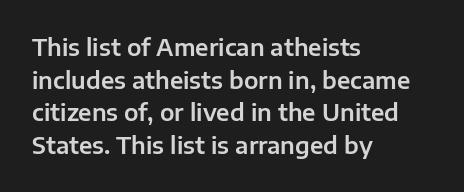
{"italic": "no", "underline": "no", "align": "left", "line_spacing": "normal", "line_spacing_ratio": 1.42, "letter_spacing": "normal", "letter_spacing_em": 0.0, "glyph_px": 23}
